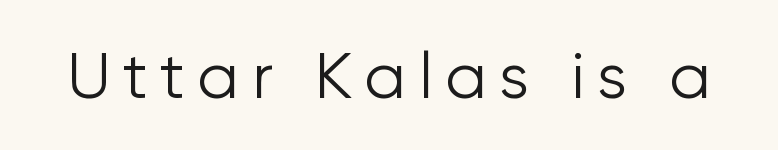
{"serif": "no", "italic": "no", "bold": "no", "weight": "light", "width": "normal", "stroke_contrast": "low", "x_height": "medium", "monospaced": "no", "underline": "no", "glyph_px": 64}
